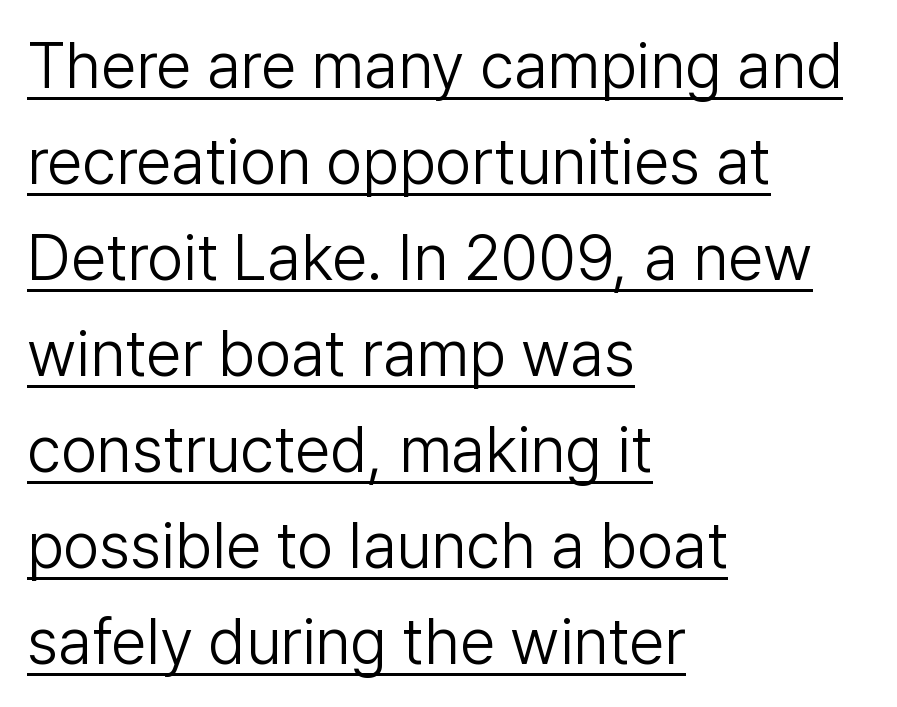
The image shows 64 px light sans-serif type, upright; set left-aligned, normal line spacing (1.5x), normal letter spacing, underlined; low stroke contrast and a medium x-height.
